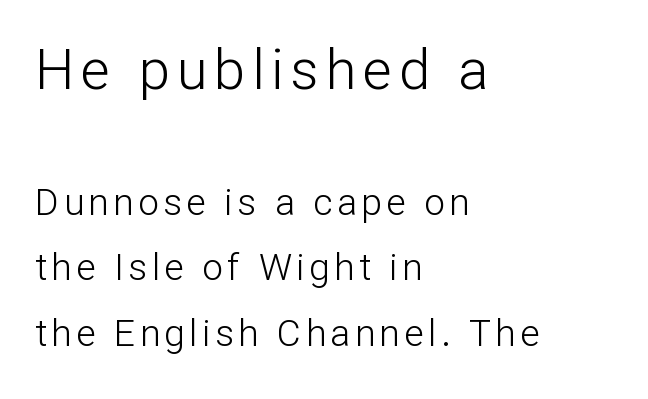
The image shows 56 px light sans-serif type, upright; set left-aligned, line spacing 1.77x, not underlined; the first (top) block is 1.51x larger; low stroke contrast and a medium x-height.
